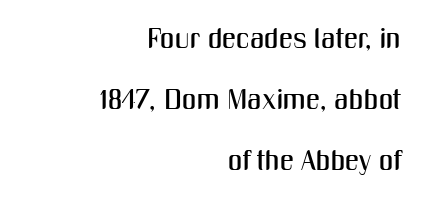
Leading: increased. The specimen omits any rule beneath the text block's lines. The lines in this sample share a right terminus and differ only in where they begin. Proportional: the letters do not fall into vertical columns. The letterforms sit shoulder to shoulder at normal distance.
